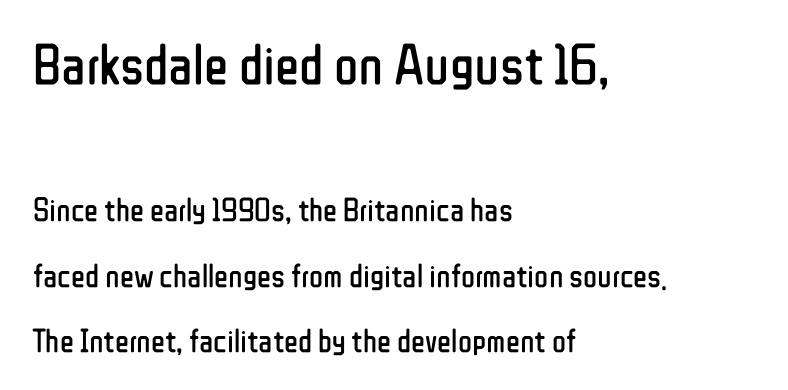
{"serif": "no", "italic": "no", "bold": "no", "weight": "regular", "width": "condensed", "stroke_contrast": "low", "x_height": "medium", "monospaced": "no", "underline": "no", "align": "left", "line_spacing": "loose", "line_spacing_ratio": 1.98, "letter_spacing": "normal", "letter_spacing_em": 0.0, "larger_block": "first", "size_ratio": 1.73, "glyph_px": 57}
